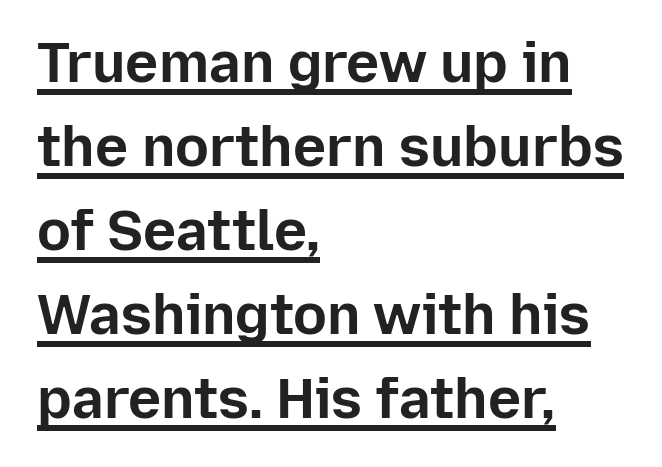
Proportional: the letters do not fall into vertical columns. The lettering stays uniformly vertical, giving the passage a roman look. Honestly, the underline is the first thing you notice here. Nobody touched the tracking dial on this one.
